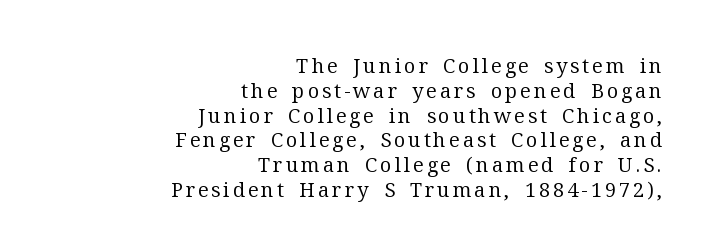
The space directly below the letters is spotless. Each line ends at the same right margin while the left side varies. The font's upright variant was chosen for this text. Unbolded letterforms with no extra heft.
